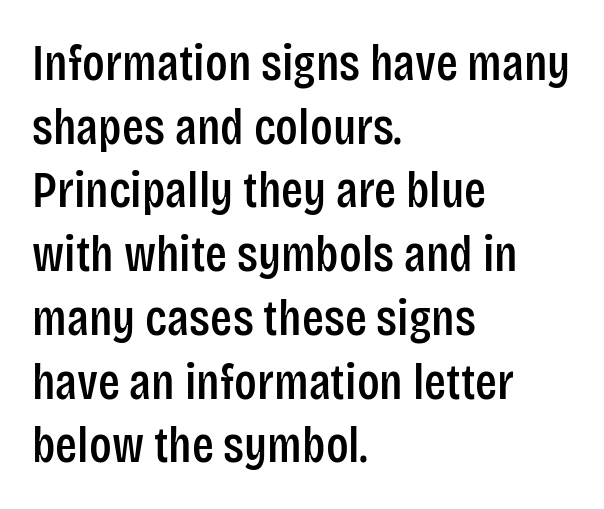
The image shows 51 px condensed sans-serif type, upright; set left-aligned, normal line spacing (1.25x), normal letter spacing, not underlined; low stroke contrast and a large x-height.
